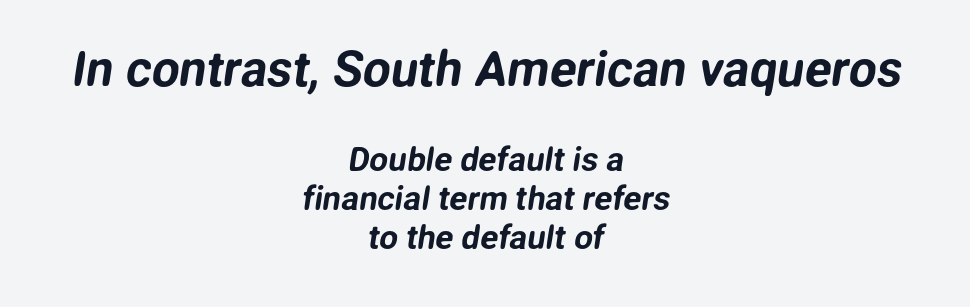
The composition opens big and finishes small. The gaps between neighbouring characters are ordinary and unremarkable. Type without underlining. Is this a sans? Yes — the strokes have no serifs. Reading down the block, each line starts at a different indent, mirrored at its end.
